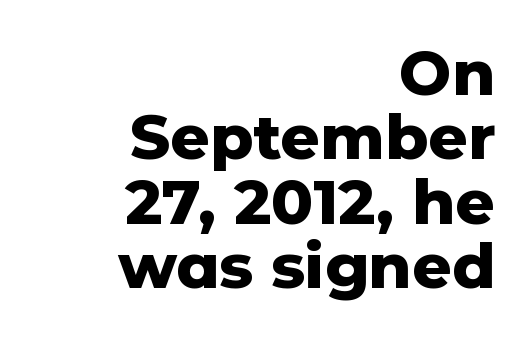
Q: Is the text bold? A: Yes.
Q: Is the text italic (slanted)? A: No, it is upright.
Q: Is the typeface a serif or a sans-serif typeface? A: Sans-serif.
Q: Is the text underlined? A: No.
Q: How is the paragraph aligned? A: Right-aligned.
Q: Is the spacing between letters normal or unusually wide? A: Normal.
Q: Is the spacing between lines tight, normal or loose? A: Tight.
Q: Width (condensed, normal, or wide)? A: Normal.
Q: Stroke contrast? A: Low.
Q: x-height? A: Medium.
Q: Monospaced? A: No.
